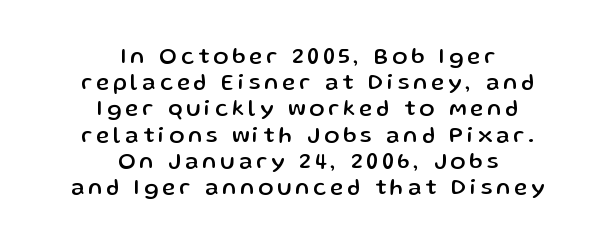
{"italic": "no", "underline": "no", "align": "center", "line_spacing_ratio": 1.19, "glyph_px": 22}
